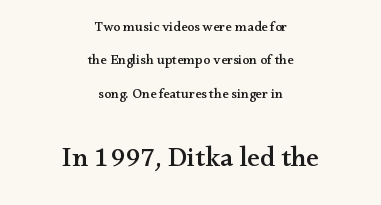
{"serif": "yes", "italic": "no", "width": "wide", "stroke_contrast": "medium", "x_height": "small", "monospaced": "no", "underline": "no", "align": "center", "line_spacing": "loose", "line_spacing_ratio": 2.39, "letter_spacing": "normal", "letter_spacing_em": 0.0, "larger_block": "second", "size_ratio": 2.0, "glyph_px": 28}
